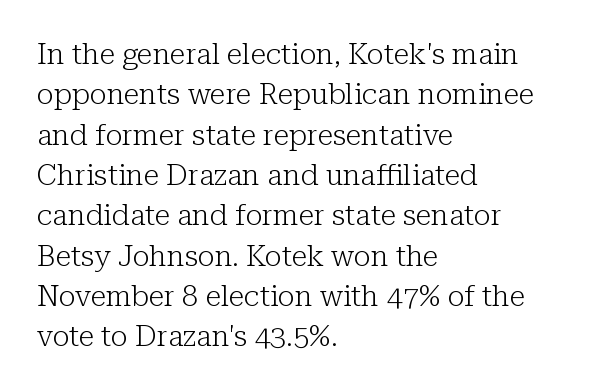
{"serif": "yes", "italic": "no", "bold": "no", "weight": "light", "width": "normal", "stroke_contrast": "low", "x_height": "medium", "monospaced": "no", "underline": "no", "align": "left", "line_spacing": "normal", "line_spacing_ratio": 1.39, "letter_spacing": "normal", "letter_spacing_em": 0.0, "glyph_px": 29}
